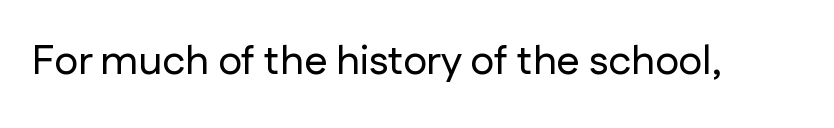
{"serif": "no", "italic": "no", "width": "normal", "stroke_contrast": "low", "x_height": "medium", "monospaced": "no", "underline": "no", "letter_spacing": "normal", "letter_spacing_em": 0.0, "glyph_px": 41}
